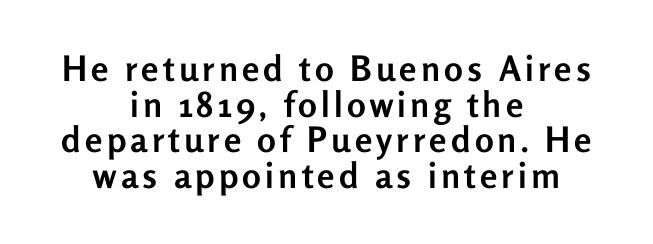
{"serif": "no", "italic": "no", "bold": "yes", "weight": "semibold", "width": "normal", "stroke_contrast": "low", "x_height": "medium", "monospaced": "no", "underline": "no", "align": "center", "line_spacing": "tight", "line_spacing_ratio": 1.02, "glyph_px": 35}
